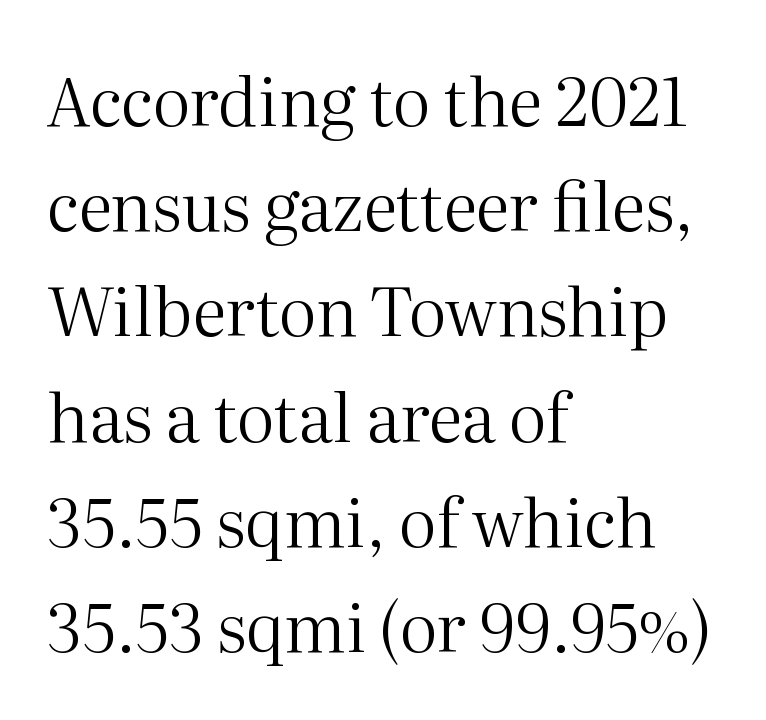
Alignment: flush left. Glance below the letters and you will spot only blank space. The glyphs in this specimen are seriffed. Italic? Not at all — the glyphs are vertical. Letter spacing: default.
